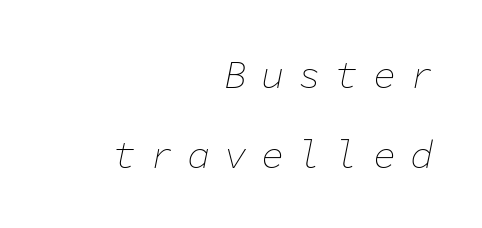
Q: Is the text bold? A: No.
Q: Is the text italic (slanted)? A: Yes, it leans right by about 11 degrees.
Q: Is the text underlined? A: No.
Q: How is the paragraph aligned? A: Right-aligned.
Q: Is the spacing between letters normal or unusually wide? A: Unusually wide.
Q: Is the spacing between lines tight, normal or loose? A: Loose.
Q: Width (condensed, normal, or wide)? A: Normal.
Q: Stroke contrast? A: Low.
Q: x-height? A: Medium.
Q: Monospaced? A: Yes.
